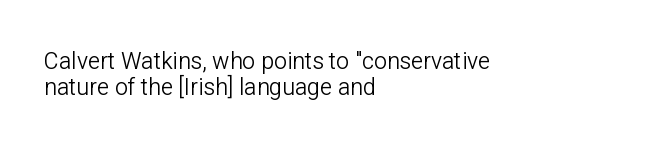
Q: Is the text bold? A: No.
Q: Is the text italic (slanted)? A: No, it is upright.
Q: Is the text underlined? A: No.
Q: How is the paragraph aligned? A: Left-aligned.
Q: Is the spacing between letters normal or unusually wide? A: Normal.
Q: Is the spacing between lines tight, normal or loose? A: Tight.
